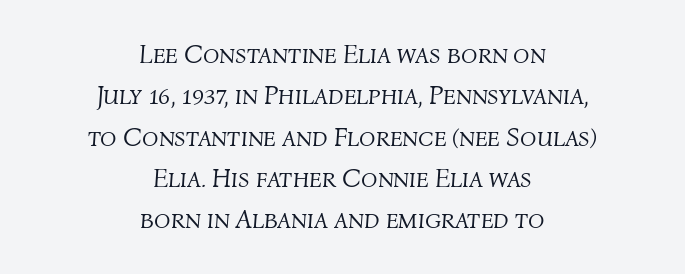
{"italic": "yes", "lean": "right", "slant_degrees": 4, "bold": "no", "underline": "no", "align": "center", "line_spacing": "normal", "line_spacing_ratio": 1.53, "letter_spacing": "normal", "letter_spacing_em": 0.0, "glyph_px": 27}
